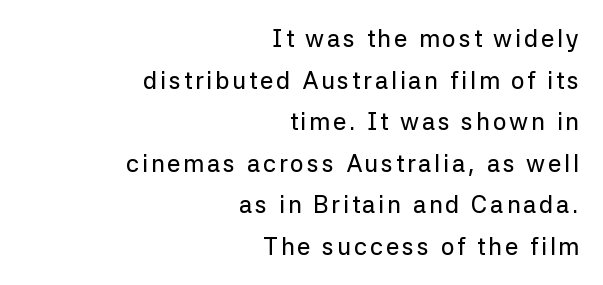
Q: Is the text italic (slanted)? A: No, it is upright.
Q: Is the text underlined? A: No.
Q: How is the paragraph aligned? A: Right-aligned.
